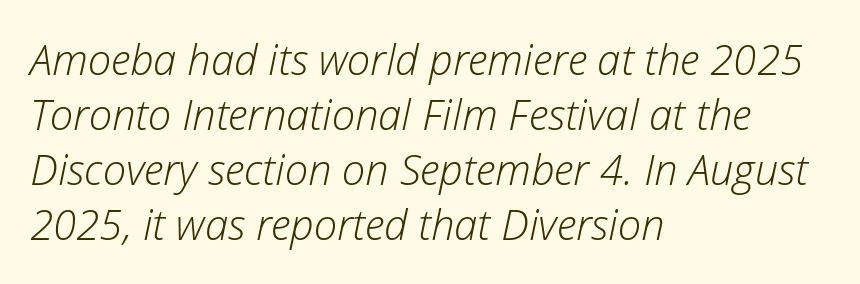
The image shows 42 px light type, italic (leaning right); set left-aligned, normal line spacing (1.31x), normal letter spacing, not underlined; low stroke contrast and a medium x-height.
